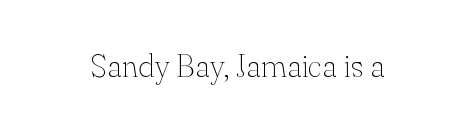
{"serif": "yes", "italic": "no", "bold": "no", "weight": "thin", "width": "normal", "stroke_contrast": "medium", "x_height": "small", "monospaced": "no", "underline": "no", "letter_spacing": "normal", "letter_spacing_em": 0.0, "glyph_px": 32}
